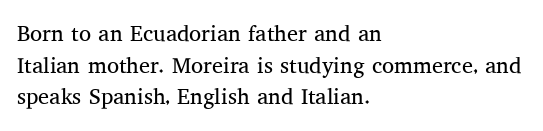
The image shows 22 px text type, upright; set left-aligned, normal line spacing (1.44x), normal letter spacing, not underlined.
